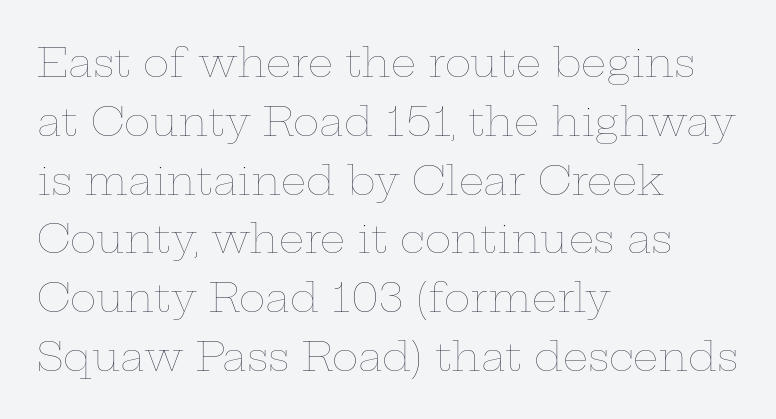
{"italic": "no", "bold": "no", "weight": "thin", "width": "wide", "stroke_contrast": "low", "x_height": "medium", "monospaced": "no", "underline": "no", "align": "left", "line_spacing": "normal", "line_spacing_ratio": 1.47, "letter_spacing": "normal", "letter_spacing_em": 0.0, "glyph_px": 40}
